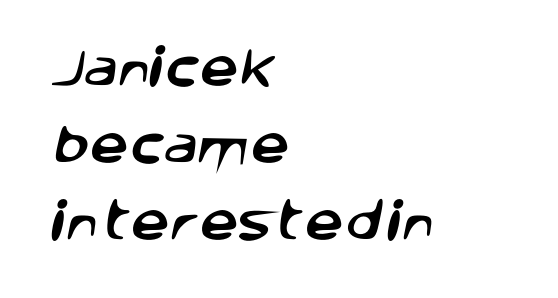
{"serif": "no", "width": "normal", "stroke_contrast": "low", "x_height": "large", "monospaced": "no", "underline": "no", "align": "left", "line_spacing_ratio": 1.79, "letter_spacing": "normal", "letter_spacing_em": 0.0, "glyph_px": 43}
